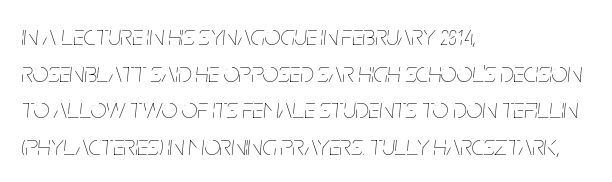
Q: Is the text bold? A: No.
Q: Is the text italic (slanted)? A: Yes, it leans right by about 5 degrees.
Q: Is the text underlined? A: No.
Q: How is the paragraph aligned? A: Left-aligned.
Q: Is the spacing between letters normal or unusually wide? A: Normal.
Q: Is the spacing between lines tight, normal or loose? A: Normal.
Q: Width (condensed, normal, or wide)? A: Condensed.
Q: Stroke contrast? A: Low.
Q: x-height? A: Large.
Q: Monospaced? A: No.
